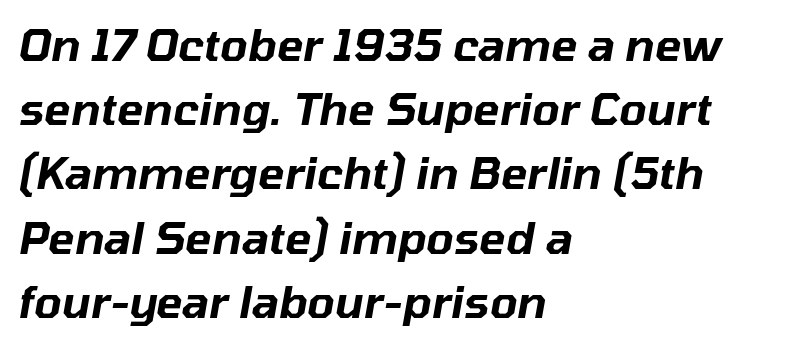
The image shows 44 px text type, italic (leaning right); set left-aligned, normal line spacing (1.46x), normal letter spacing, not underlined; low stroke contrast and a medium x-height.
